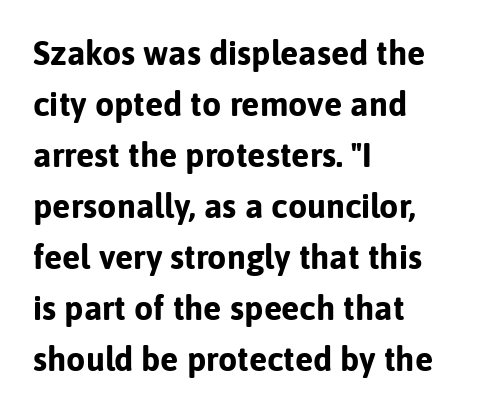
The rendering uses natural spacing where letterforms have individual widths. Nobody touched the tracking dial on this one. The rendering uses a moderate line-height, typical for paragraphs. Heavy-handed strokes throughout: this text is bold.
